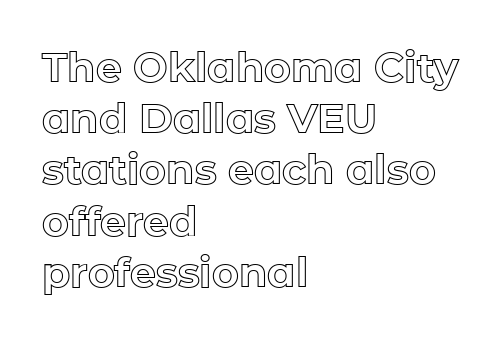
The image shows 41 px text type, upright; set left-aligned, normal line spacing (1.25x), normal letter spacing, not underlined; a medium x-height.
